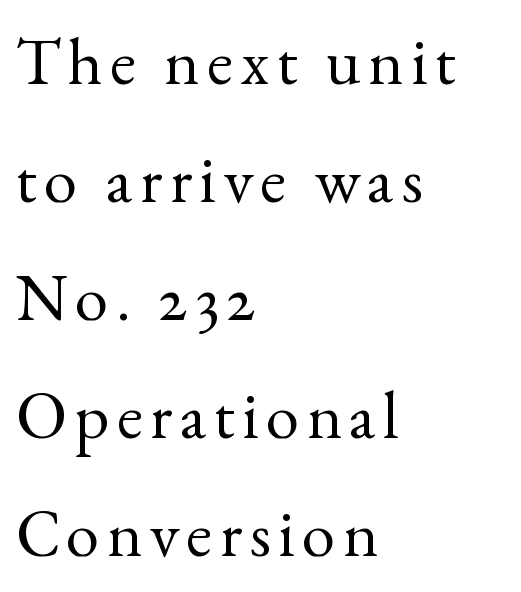
Q: Is the text bold? A: No.
Q: Is the text italic (slanted)? A: No, it is upright.
Q: Is the typeface a serif or a sans-serif typeface? A: Serif.
Q: Is the text underlined? A: No.
Q: How is the paragraph aligned? A: Left-aligned.
Q: Width (condensed, normal, or wide)? A: Normal.
Q: x-height? A: Small.
Q: Monospaced? A: No.
